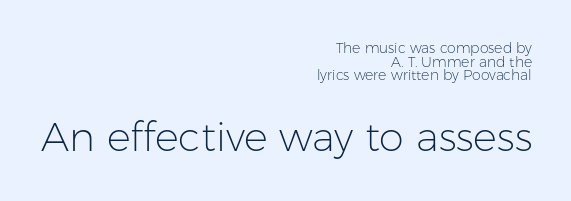
The face used here is proportionally spaced, like ordinary book or web type. Underlining? Definitely not there. The lower block of text is set noticeably larger than the block above it. A roman cut, with each character standing at attention. The block of text is dense from top to bottom, with scant space between rows.
